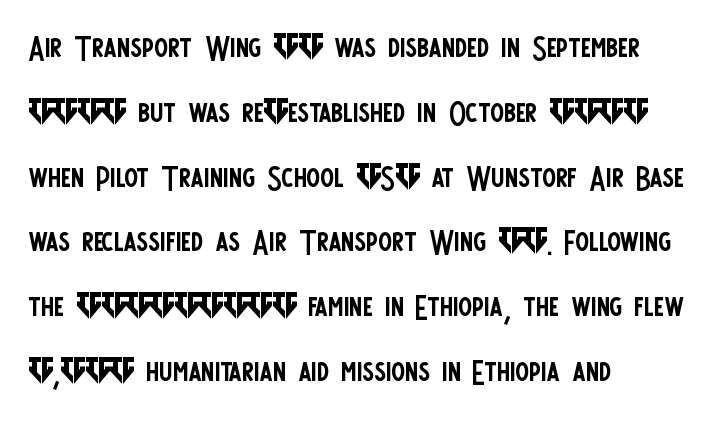
The image shows 41 px regular-weight, condensed sans-serif type, upright; set left-aligned, normal line spacing (1.58x), normal letter spacing, not underlined; low stroke contrast and a large x-height.
